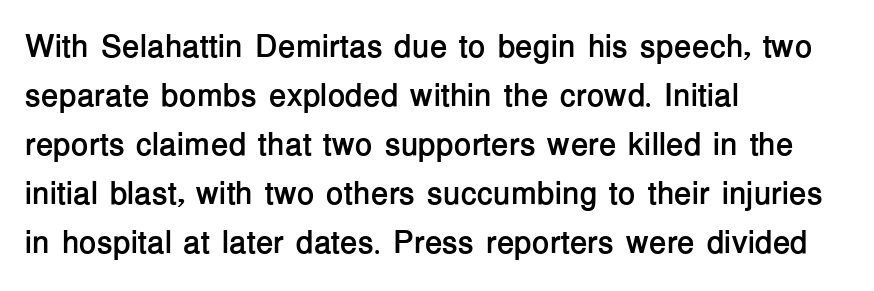
The image shows 32 px semibold sans-serif type, upright; set left-aligned, normal line spacing (1.53x), normal letter spacing, not underlined; low stroke contrast and a medium x-height.
